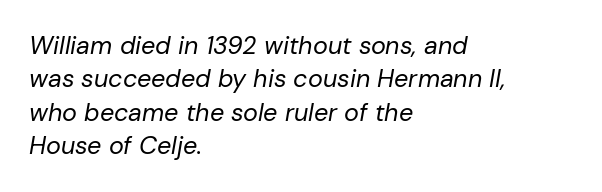
Q: Is the text bold? A: No.
Q: Is the text italic (slanted)? A: Yes, it leans right by about 10 degrees.
Q: Is the text underlined? A: No.
Q: How is the paragraph aligned? A: Left-aligned.
Q: Is the spacing between letters normal or unusually wide? A: Normal.
Q: Is the spacing between lines tight, normal or loose? A: Normal.
